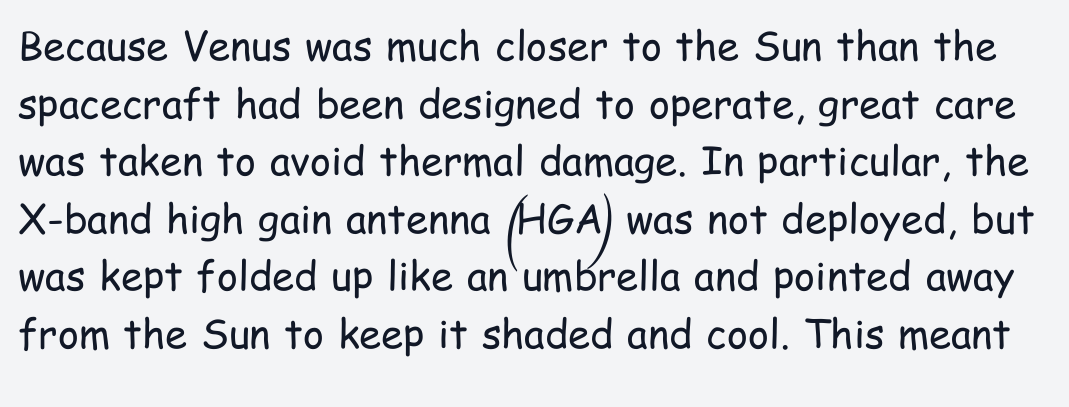
{"serif": "no", "italic": "no", "bold": "no", "weight": "regular", "width": "condensed", "stroke_contrast": "low", "x_height": "medium", "monospaced": "no", "underline": "no", "line_spacing": "normal", "line_spacing_ratio": 1.44, "letter_spacing": "normal", "letter_spacing_em": 0.0, "glyph_px": 40}
